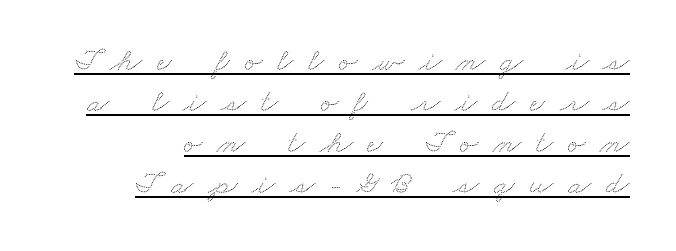
{"width": "wide", "stroke_contrast": "low", "x_height": "small", "monospaced": "no", "underline": "yes", "align": "right", "line_spacing_ratio": 1.24, "letter_spacing": "wide", "letter_spacing_em": 0.45, "glyph_px": 33}
